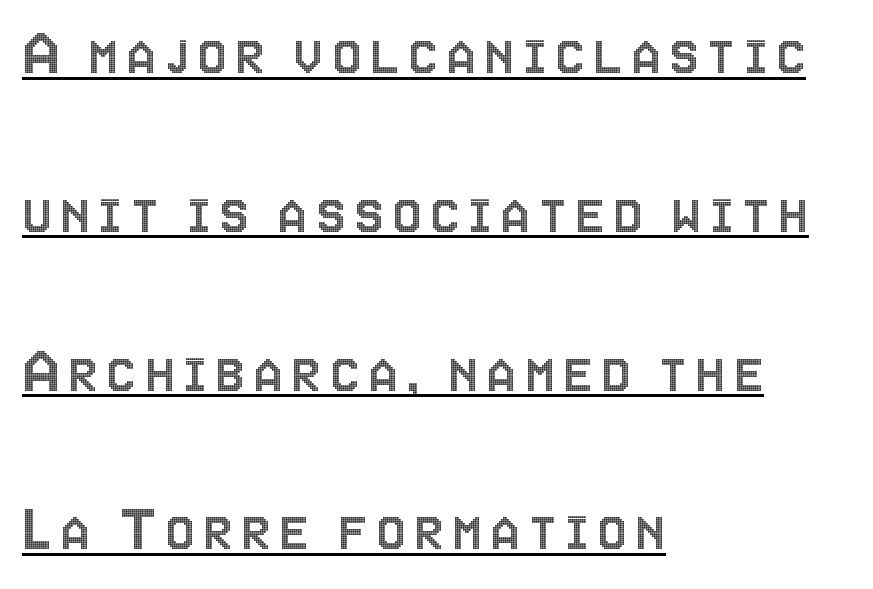
The string is rendered with underlining switched on. These lines stand farther apart than default settings would place them. Unlike italic type, these characters show no tilt at all. Is this a fixed-width face? No — the glyphs have proportional, varying widths.
